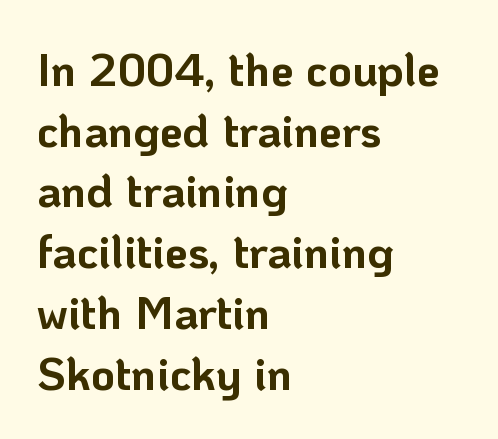
Q: Is the text bold? A: Yes.
Q: Is the text italic (slanted)? A: No, it is upright.
Q: Is the typeface a serif or a sans-serif typeface? A: Sans-serif.
Q: Is the text underlined? A: No.
Q: How is the paragraph aligned? A: Left-aligned.
Q: Is the spacing between letters normal or unusually wide? A: Normal.
Q: Is the spacing between lines tight, normal or loose? A: Normal.
Q: Width (condensed, normal, or wide)? A: Normal.
Q: Stroke contrast? A: Low.
Q: x-height? A: Medium.
Q: Monospaced? A: No.
